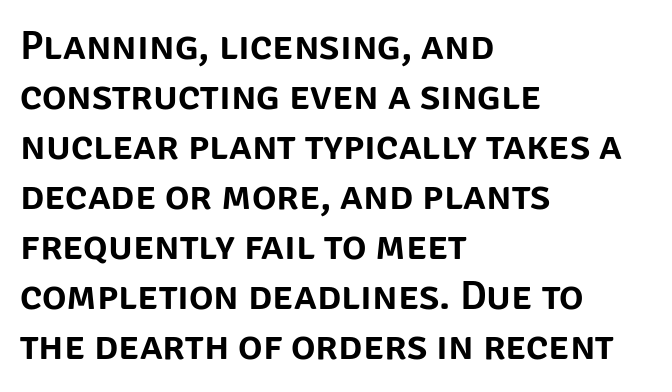
The image shows 41 px sans-serif type, upright; set left-aligned, line spacing 1.22x, normal letter spacing, not underlined; low stroke contrast and a large x-height.
